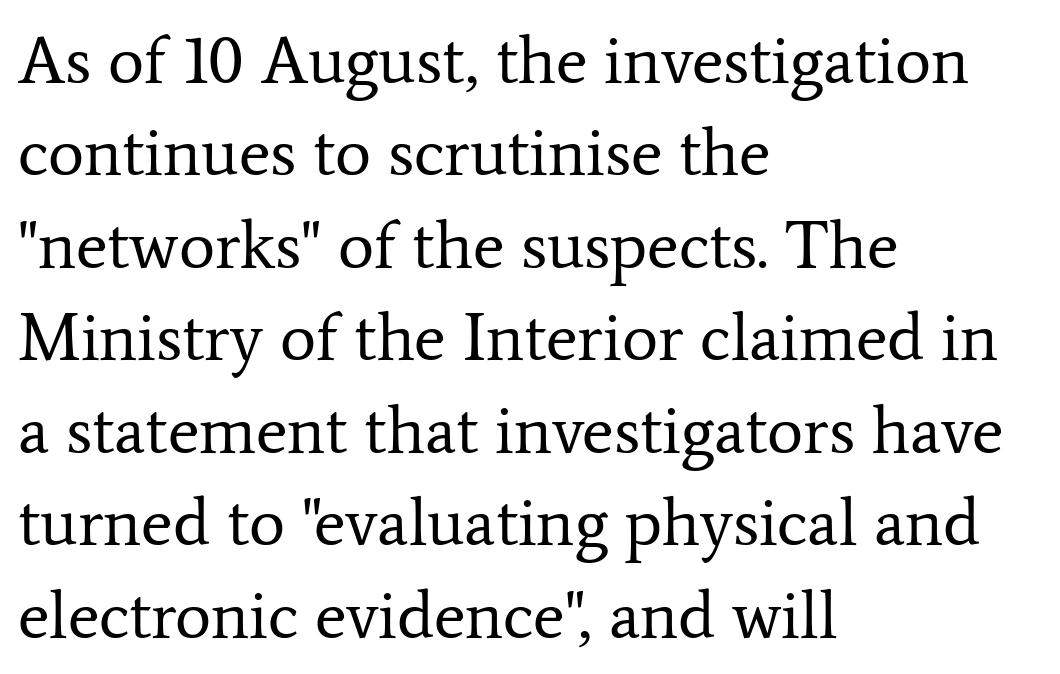
{"serif": "yes", "italic": "no", "bold": "no", "weight": "regular", "width": "normal", "stroke_contrast": "low", "x_height": "medium", "monospaced": "no", "underline": "no", "align": "left", "line_spacing": "normal", "line_spacing_ratio": 1.36, "letter_spacing": "normal", "letter_spacing_em": 0.0, "glyph_px": 68}
